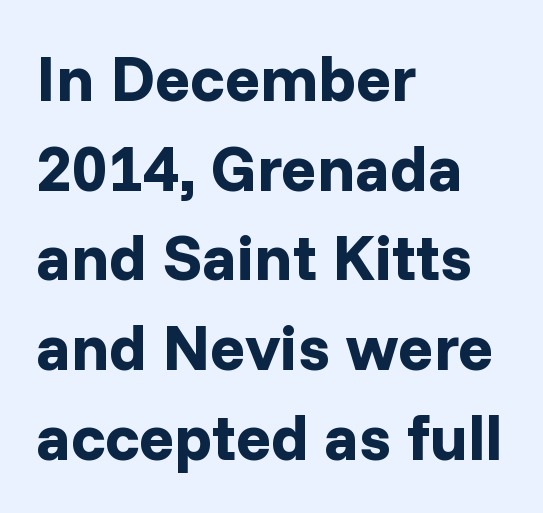
{"serif": "no", "italic": "no", "bold": "yes", "weight": "bold", "width": "normal", "stroke_contrast": "low", "x_height": "medium", "monospaced": "no", "underline": "no", "align": "left", "line_spacing": "normal", "line_spacing_ratio": 1.38, "letter_spacing": "normal", "letter_spacing_em": 0.0, "glyph_px": 65}
